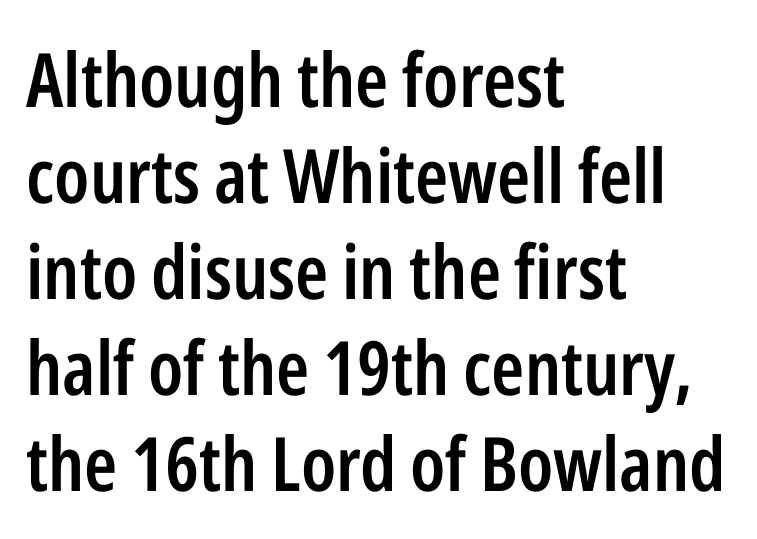
Q: Is the text bold? A: Semi-bold.
Q: Is the text italic (slanted)? A: No, it is upright.
Q: Is the typeface a serif or a sans-serif typeface? A: Sans-serif.
Q: Is the text underlined? A: No.
Q: How is the paragraph aligned? A: Left-aligned.
Q: Is the spacing between letters normal or unusually wide? A: Normal.
Q: Is the spacing between lines tight, normal or loose? A: Normal.
Q: Width (condensed, normal, or wide)? A: Condensed.
Q: Stroke contrast? A: Low.
Q: x-height? A: Medium.
Q: Monospaced? A: No.
